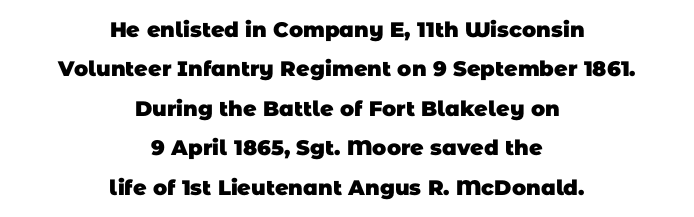
Q: Is the text bold? A: Yes.
Q: Is the text underlined? A: No.
Q: How is the paragraph aligned? A: Centered.
Q: Is the spacing between letters normal or unusually wide? A: Normal.
